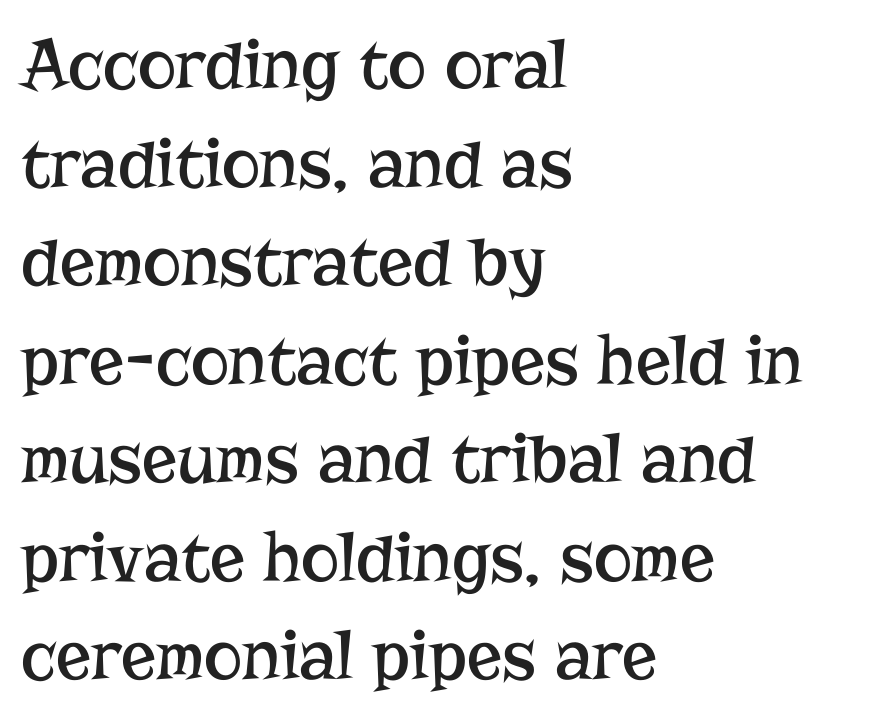
The image shows 73 px regular-weight serif type, upright; set left-aligned, normal line spacing (1.35x), normal letter spacing, not underlined; low stroke contrast and a medium x-height.
